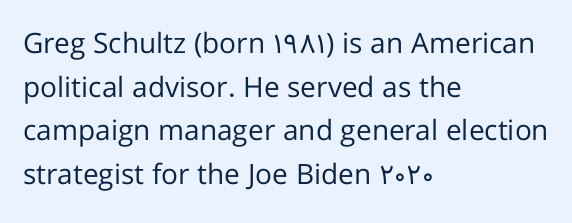
The image shows 28 px regular-weight sans-serif type, upright; set left-aligned, normal line spacing (1.56x), normal letter spacing, not underlined; low stroke contrast and a medium x-height.
